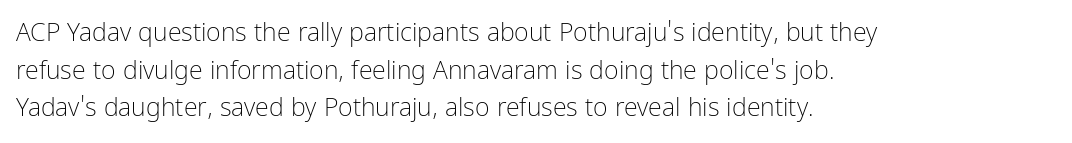
The face used here is rendered with its standard letterfit. Just letters on the line, the space beneath them empty. Caption: face not bold, strokes unweighted. Line spacing here is normal.
